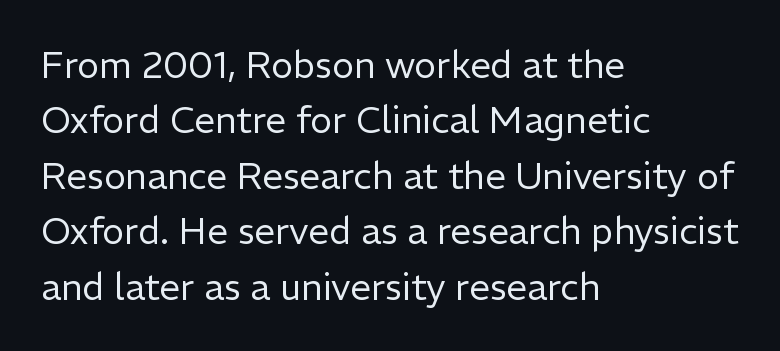
The image shows 37 px regular-weight sans-serif type, upright; set left-aligned, normal line spacing (1.5x), normal letter spacing, not underlined; low stroke contrast and a medium x-height.
